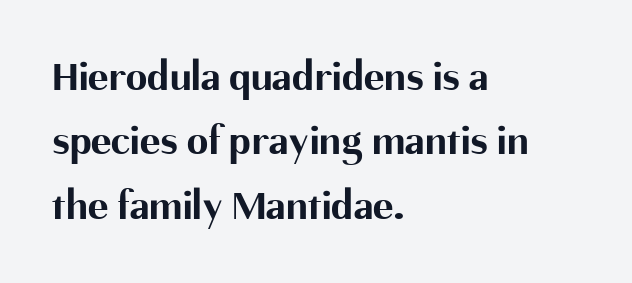
Q: Is the text bold? A: Yes.
Q: Is the text italic (slanted)? A: No, it is upright.
Q: Is the typeface a serif or a sans-serif typeface? A: Sans-serif.
Q: Is the text underlined? A: No.
Q: How is the paragraph aligned? A: Left-aligned.
Q: Is the spacing between letters normal or unusually wide? A: Normal.
Q: Is the spacing between lines tight, normal or loose? A: Normal.
Q: Width (condensed, normal, or wide)? A: Normal.
Q: Stroke contrast? A: Medium.
Q: x-height? A: Medium.
Q: Monospaced? A: No.
